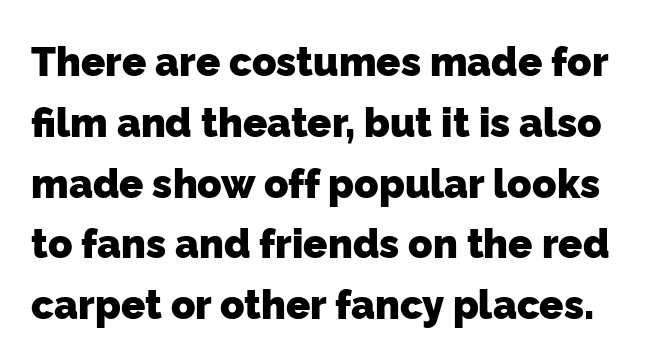
You'd pick this weight for a headline — it's a proper bold. Vertical spacing — default. Nobody touched the tracking dial on this one. Here the designer chose a conventional face with non-uniform glyph widths. The font family rendered here belongs to the sans-serif group. The space directly below the letters is spotless.
